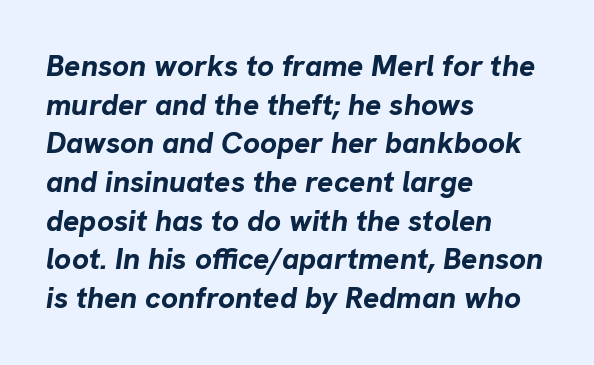
Q: Is the text bold? A: Yes.
Q: Is the text italic (slanted)? A: Yes, it leans right by about 8 degrees.
Q: Is the text underlined? A: No.
Q: How is the paragraph aligned? A: Left-aligned.
Q: Is the spacing between letters normal or unusually wide? A: Normal.
Q: Is the spacing between lines tight, normal or loose? A: Normal.
Q: Width (condensed, normal, or wide)? A: Normal.
Q: Stroke contrast? A: Low.
Q: x-height? A: Medium.
Q: Monospaced? A: No.
